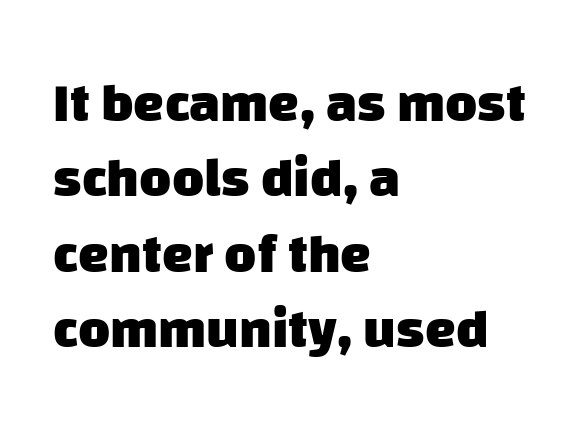
What kind of face is this? One without serifs — a sans. Nobody touched the tracking dial on this one. Thick stems and heavy bowls — unmistakably bold. The specimen omits any rule beneath the text block's lines. Horizontal bands of white between lines are of average thickness. Looks like regular typesetting: each glyph gets only the width it needs.
